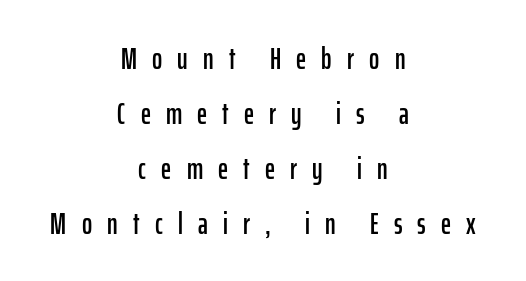
Q: Is the text italic (slanted)? A: No, it is upright.
Q: Is the typeface a serif or a sans-serif typeface? A: Sans-serif.
Q: Is the text underlined? A: No.
Q: How is the paragraph aligned? A: Centered.
Q: Is the spacing between letters normal or unusually wide? A: Unusually wide.
Q: Width (condensed, normal, or wide)? A: Condensed.
Q: Stroke contrast? A: Low.
Q: x-height? A: Medium.
Q: Monospaced? A: No.
